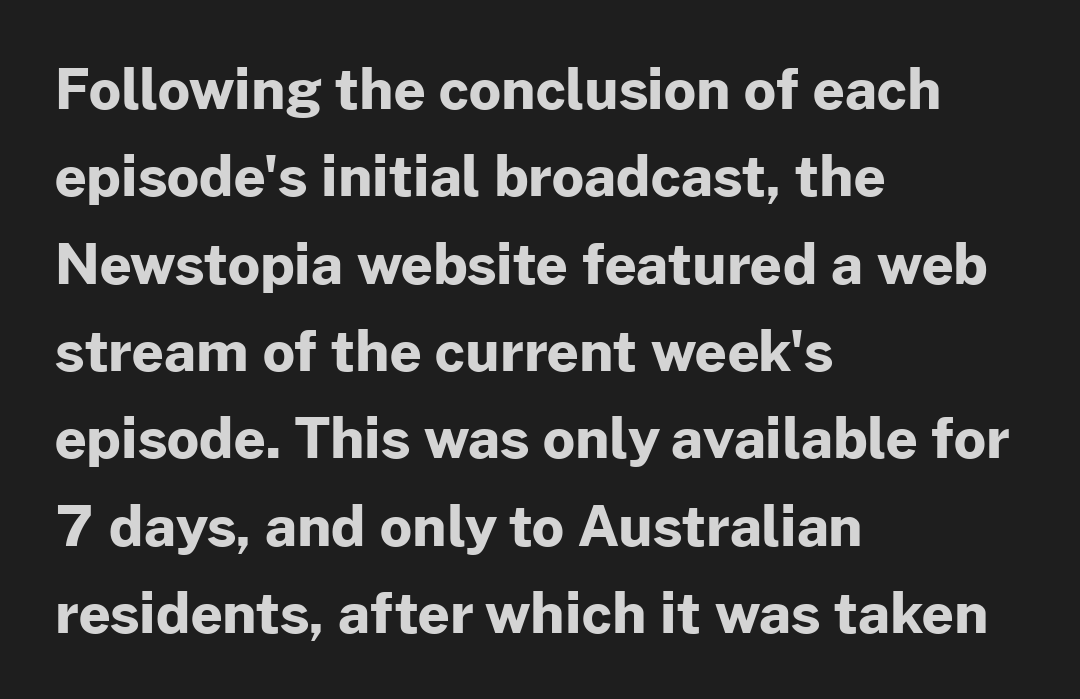
Its strokes are broad and dark, the hallmark of bold type. What kind of face is this? One without serifs — a sans. The space directly below the letters is spotless. Does the lettering tilt? It doesn't — this is upright. There is no visible air inserted between adjacent glyphs. The letters advance in unequal steps, a hallmark of proportional type.
